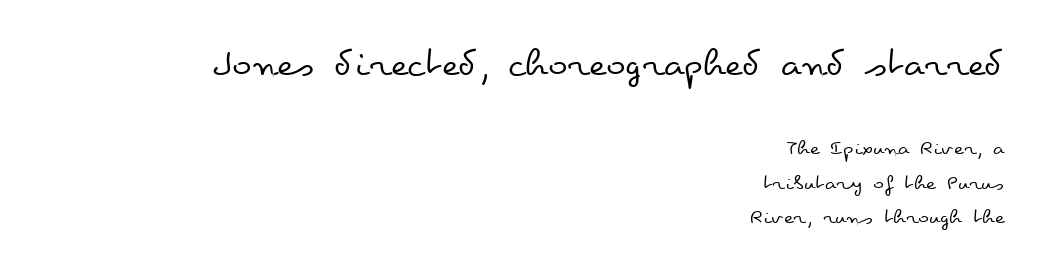
{"italic": "no", "bold": "no", "weight": "regular", "width": "wide", "stroke_contrast": "low", "x_height": "small", "monospaced": "no", "underline": "no", "align": "right", "line_spacing": "normal", "line_spacing_ratio": 1.48, "letter_spacing": "normal", "letter_spacing_em": 0.0, "larger_block": "first", "size_ratio": 1.78, "glyph_px": 41}
